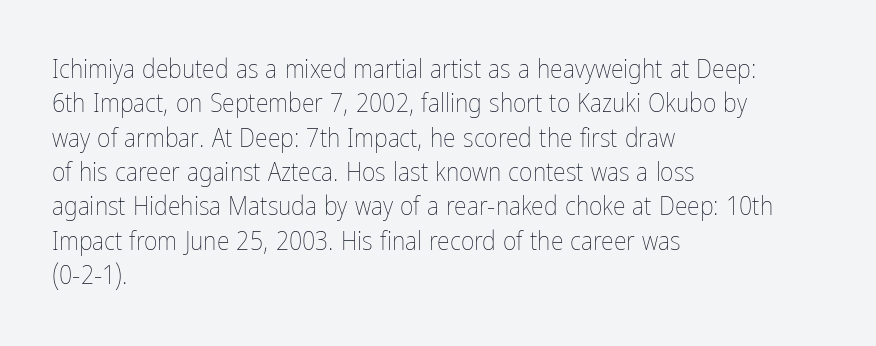
Leftover space on each line is placed entirely after the last word. Notice how the stems are strictly vertical — no italics here. The rendering uses a moderate line-height, typical for paragraphs. Underlining? Definitely not there. A light-to-regular cut is what we see here.
